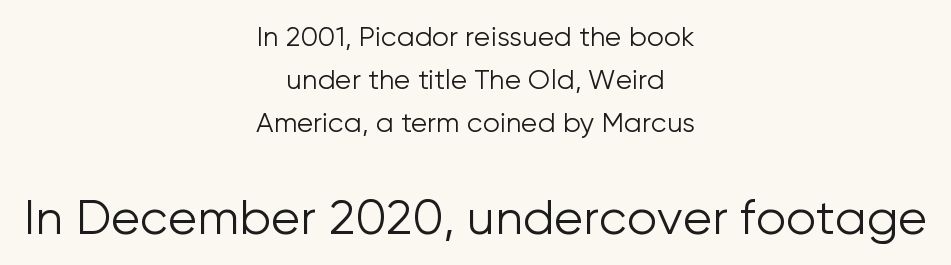
The image shows 48 px light sans-serif type, upright; set centered, normal line spacing (1.6x), normal letter spacing, not underlined; the second (bottom) block is 1.78x larger; low stroke contrast and a medium x-height.
